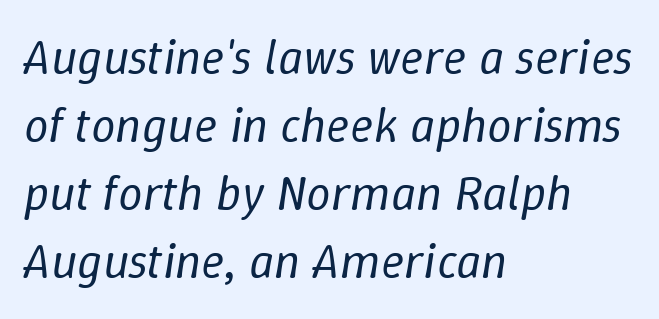
{"italic": "yes", "lean": "right", "slant_degrees": 9, "bold": "no", "weight": "regular", "width": "normal", "stroke_contrast": "low", "x_height": "medium", "monospaced": "no", "underline": "no", "align": "left", "line_spacing": "normal", "line_spacing_ratio": 1.39, "letter_spacing": "normal", "letter_spacing_em": 0.0, "glyph_px": 49}
